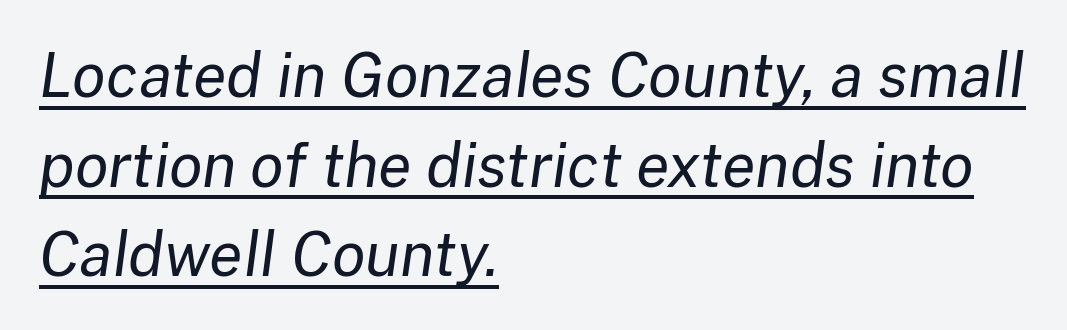
Q: Is the text bold? A: No.
Q: Is the text italic (slanted)? A: Yes, it leans right by about 8 degrees.
Q: Is the text underlined? A: Yes.
Q: How is the paragraph aligned? A: Left-aligned.
Q: Is the spacing between letters normal or unusually wide? A: Normal.
Q: Is the spacing between lines tight, normal or loose? A: Normal.
Q: Width (condensed, normal, or wide)? A: Normal.
Q: Stroke contrast? A: Low.
Q: x-height? A: Medium.
Q: Monospaced? A: No.
